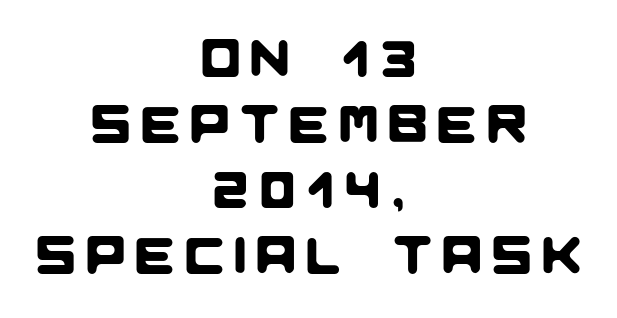
This rendering employs a face without finishing strokes, i.e., a sans-serif. The whitespace from short lines is split evenly between both sides. The passage shown is not underscored anywhere. Does the leading feel generous? No, just average.
